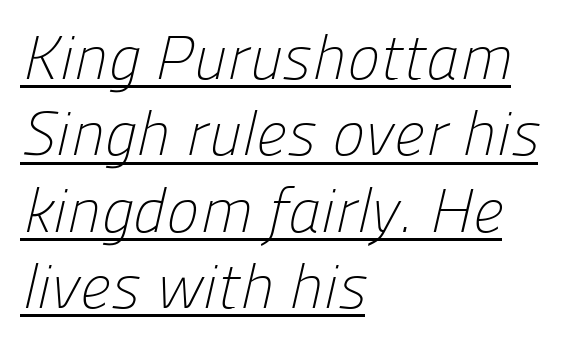
Q: Is the text bold? A: No.
Q: Is the typeface a serif or a sans-serif typeface? A: Sans-serif.
Q: Is the text underlined? A: Yes.
Q: How is the paragraph aligned? A: Left-aligned.
Q: Is the spacing between letters normal or unusually wide? A: Normal.
Q: Width (condensed, normal, or wide)? A: Normal.
Q: Stroke contrast? A: Low.
Q: x-height? A: Medium.
Q: Monospaced? A: No.
